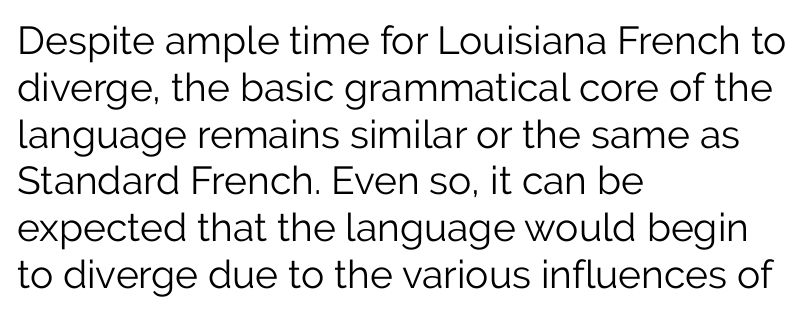
{"serif": "no", "italic": "no", "bold": "no", "weight": "light", "width": "normal", "stroke_contrast": "low", "x_height": "medium", "monospaced": "no", "underline": "no", "align": "left", "line_spacing_ratio": 1.2, "letter_spacing": "normal", "letter_spacing_em": 0.0, "glyph_px": 39}
